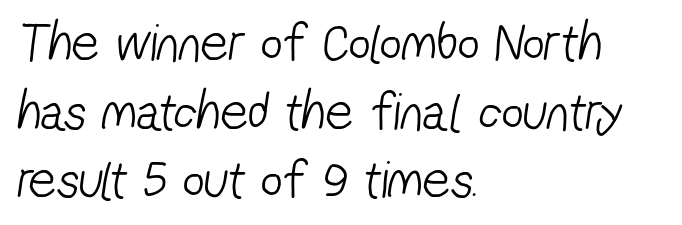
The image shows 54 px light, condensed sans-serif type; set left-aligned, normal line spacing (1.27x), normal letter spacing, not underlined; low stroke contrast and a medium x-height.
